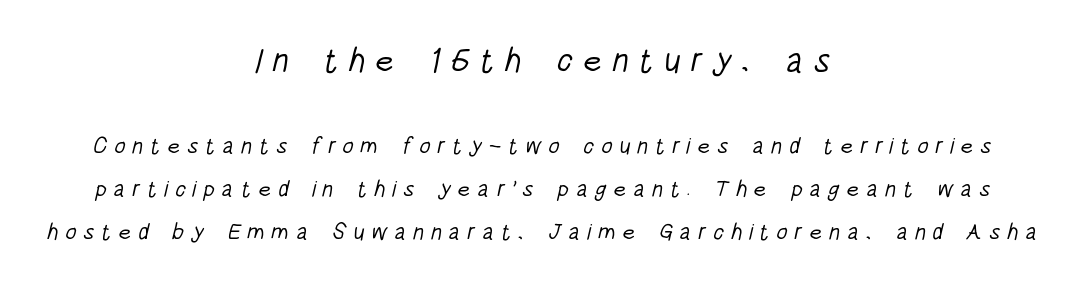
The image shows 34 px light, condensed sans-serif type; set centered, line spacing 1.87x, unusually wide letter spacing (+0.29 em), not underlined; the first (top) block is 1.48x larger; low stroke contrast and a large x-height.
